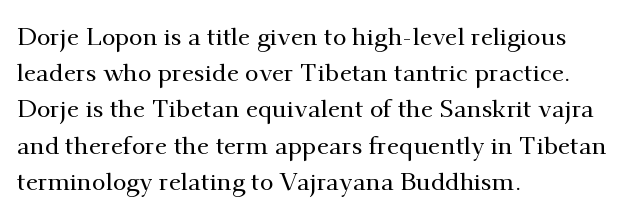
This sample keeps an unexceptional amount of space between lines. Characters follow at the spacing the type designer built in. Leftover space on each line is placed entirely after the last word. Nobody drew a line under any word here. The font's upright variant was chosen for this text.
